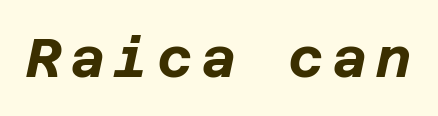
Q: Is the text bold? A: Yes.
Q: Is the text italic (slanted)? A: Yes, it leans right by about 12 degrees.
Q: Is the text underlined? A: No.
Q: Width (condensed, normal, or wide)? A: Normal.
Q: Stroke contrast? A: Low.
Q: x-height? A: Large.
